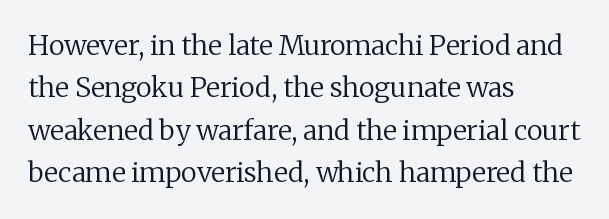
The image shows 27 px text type, upright; set left-aligned, normal line spacing (1.57x), normal letter spacing, not underlined.
